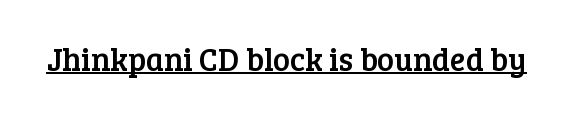
The image shows 32 px serif type, upright; set normal letter spacing, underlined; low stroke contrast and a medium x-height.
